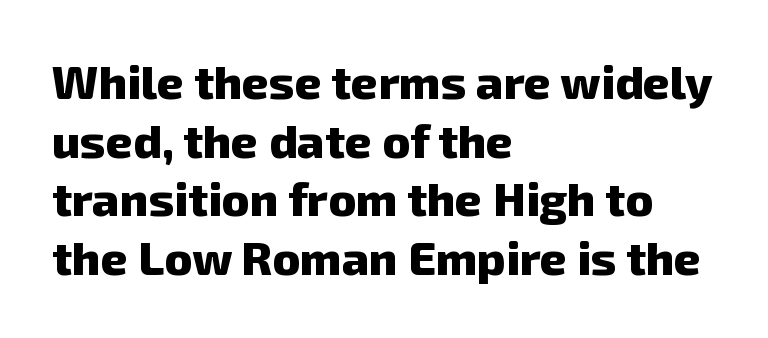
Q: Is the text bold? A: Yes.
Q: Is the typeface a serif or a sans-serif typeface? A: Sans-serif.
Q: Is the text underlined? A: No.
Q: How is the paragraph aligned? A: Left-aligned.
Q: Is the spacing between letters normal or unusually wide? A: Normal.
Q: Is the spacing between lines tight, normal or loose? A: Normal.
Q: Width (condensed, normal, or wide)? A: Normal.
Q: Stroke contrast? A: Low.
Q: x-height? A: Medium.
Q: Monospaced? A: No.
